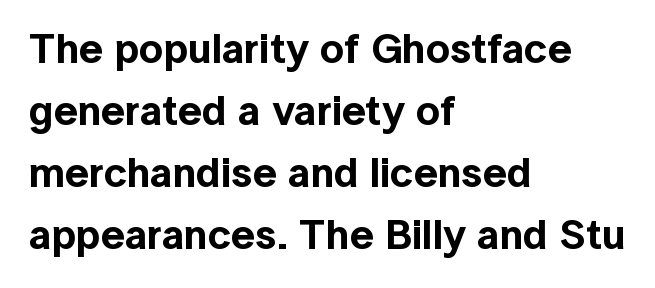
Q: Is the text italic (slanted)? A: No, it is upright.
Q: Is the typeface a serif or a sans-serif typeface? A: Sans-serif.
Q: Is the text underlined? A: No.
Q: How is the paragraph aligned? A: Left-aligned.
Q: Is the spacing between letters normal or unusually wide? A: Normal.
Q: Is the spacing between lines tight, normal or loose? A: Normal.
Q: Width (condensed, normal, or wide)? A: Normal.
Q: x-height? A: Medium.
Q: Monospaced? A: No.
